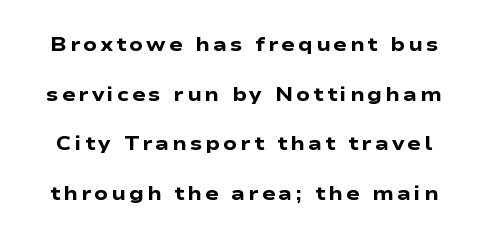
{"italic": "no", "bold": "yes", "underline": "no", "line_spacing": "loose", "line_spacing_ratio": 2.48, "glyph_px": 20}
